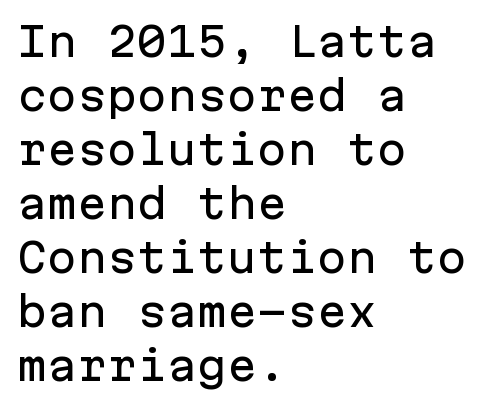
{"serif": "no", "italic": "no", "width": "normal", "stroke_contrast": "low", "x_height": "medium", "monospaced": "yes", "underline": "no", "align": "left", "line_spacing": "normal", "line_spacing_ratio": 1.35, "letter_spacing": "normal", "letter_spacing_em": 0.0, "glyph_px": 40}
